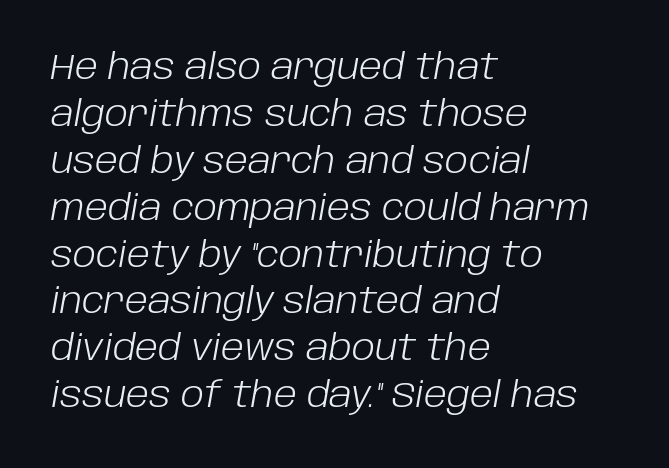
One glance says typical: line gaps are just what's usual. Characters are canted at an angle relative to the baseline's perpendicular. The lines are quadded left. Tracking here is standard; glyphs follow each other at the usual distance. Descender tails drop into unmarked territory. Is this a fixed-width face? No — the glyphs have proportional, varying widths.
